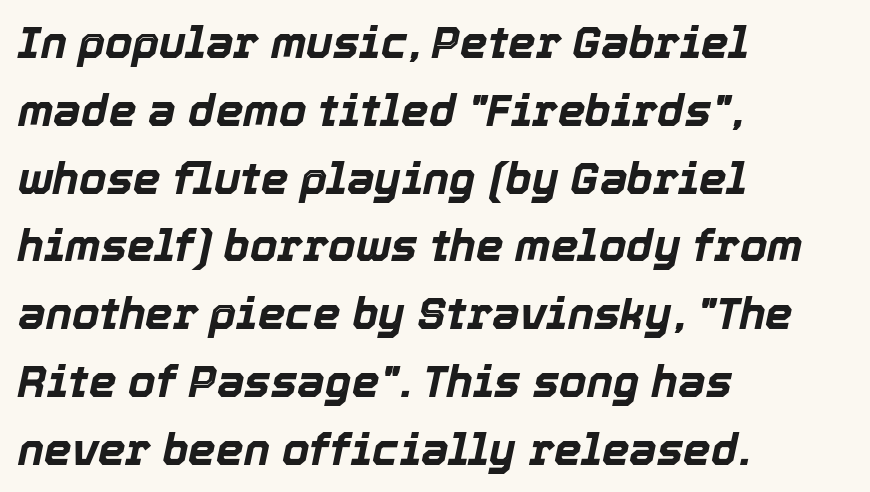
The image shows 44 px bold type, italic (leaning right); set left-aligned, normal line spacing (1.54x), normal letter spacing, not underlined; a medium x-height.
